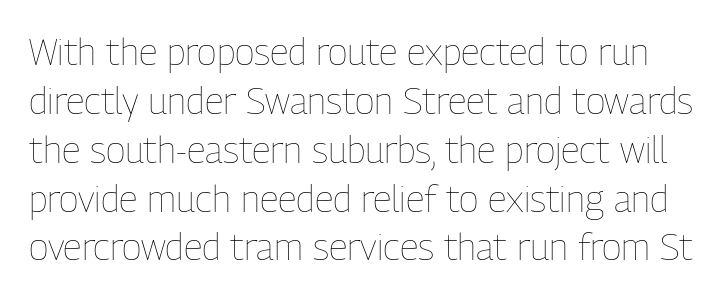
The image shows 37 px thin, condensed type, upright; set normal line spacing (1.32x), normal letter spacing, not underlined; low stroke contrast and a medium x-height.
